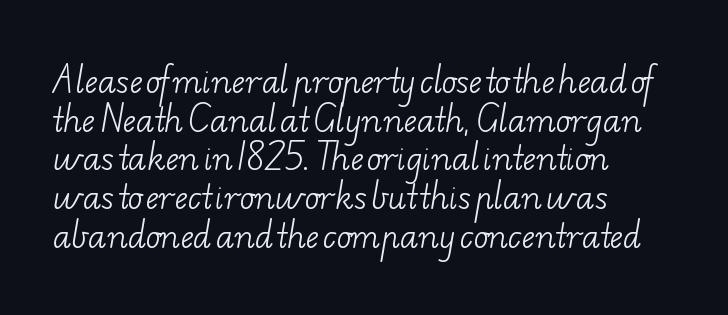
Q: Is the text bold? A: No.
Q: Is the typeface a serif or a sans-serif typeface? A: Serif.
Q: Is the text underlined? A: No.
Q: How is the paragraph aligned? A: Left-aligned.
Q: Is the spacing between letters normal or unusually wide? A: Normal.
Q: Is the spacing between lines tight, normal or loose? A: Normal.
Q: Width (condensed, normal, or wide)? A: Wide.
Q: Stroke contrast? A: Low.
Q: x-height? A: Small.
Q: Monospaced? A: No.
